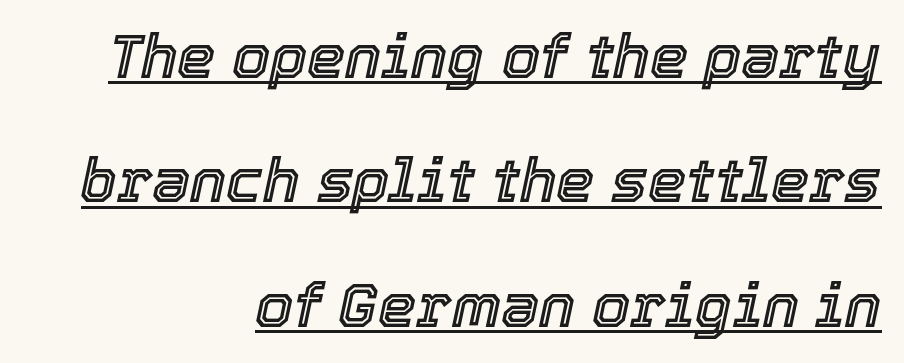
The image shows 61 px text type, italic (leaning right); set right-aligned, loose line spacing (2.04x), normal letter spacing, underlined; a medium x-height.
